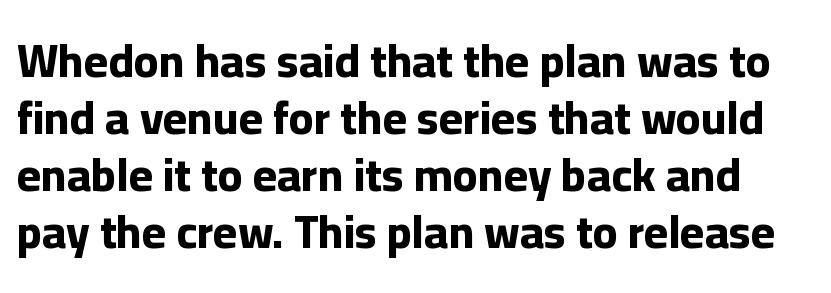
{"serif": "no", "italic": "no", "bold": "yes", "weight": "bold", "width": "normal", "stroke_contrast": "low", "x_height": "medium", "monospaced": "no", "underline": "no", "line_spacing_ratio": 1.24, "letter_spacing": "normal", "letter_spacing_em": 0.0, "glyph_px": 46}
